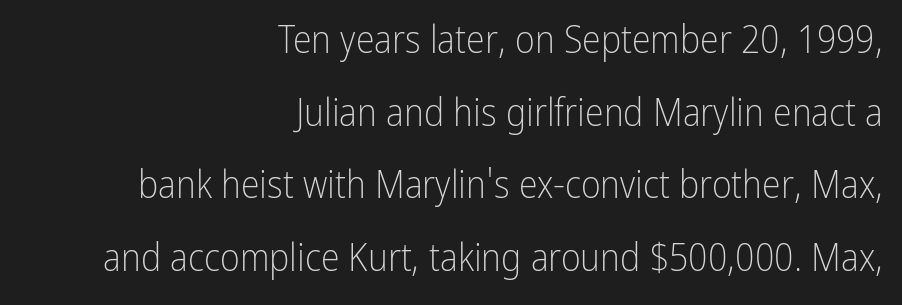
The glyphs are unaccompanied by any horizontal stroke below them. You could not count columns in this text — the font is proportionally spaced. These lines are composed in type without serifs. Honestly, the rows look like they've been pulled way apart.
